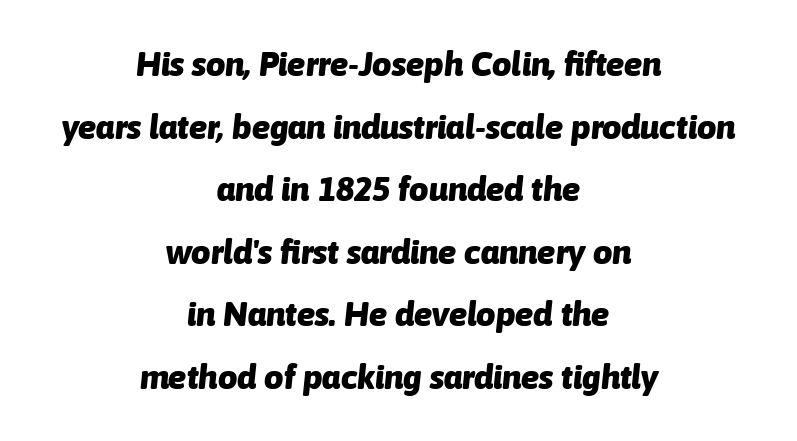
Q: Is the text bold? A: Yes.
Q: Is the text italic (slanted)? A: Yes, it leans right by about 6 degrees.
Q: Is the text underlined? A: No.
Q: How is the paragraph aligned? A: Centered.
Q: Is the spacing between letters normal or unusually wide? A: Normal.
Q: Width (condensed, normal, or wide)? A: Normal.
Q: Stroke contrast? A: Low.
Q: x-height? A: Medium.
Q: Monospaced? A: No.
